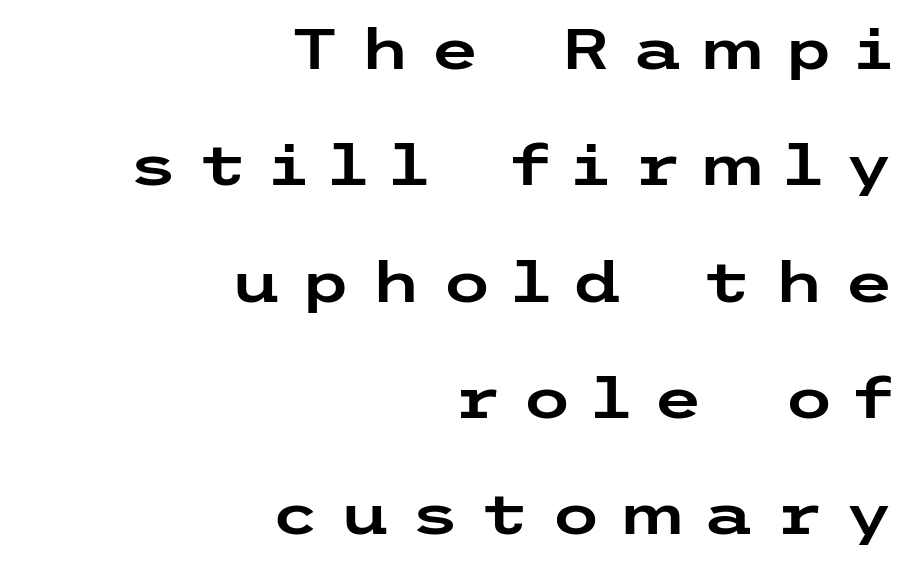
Q: Is the text italic (slanted)? A: No, it is upright.
Q: Is the typeface a serif or a sans-serif typeface? A: Sans-serif.
Q: Is the text underlined? A: No.
Q: How is the paragraph aligned? A: Right-aligned.
Q: Is the spacing between letters normal or unusually wide? A: Unusually wide.
Q: Is the spacing between lines tight, normal or loose? A: Loose.
Q: Width (condensed, normal, or wide)? A: Wide.
Q: Stroke contrast? A: Low.
Q: x-height? A: Medium.
